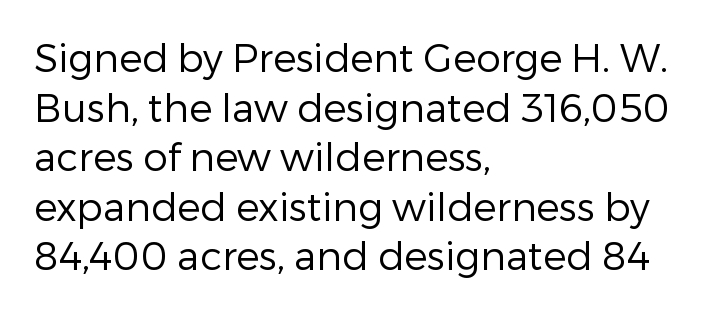
{"serif": "no", "italic": "no", "bold": "no", "weight": "regular", "width": "normal", "stroke_contrast": "low", "x_height": "medium", "monospaced": "no", "underline": "no", "align": "left", "line_spacing": "normal", "line_spacing_ratio": 1.27, "letter_spacing": "normal", "letter_spacing_em": 0.0, "glyph_px": 39}
